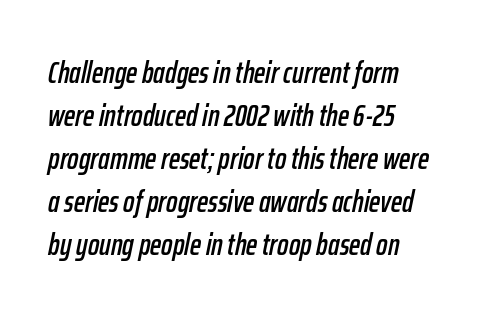
The image shows 30 px condensed type, italic (leaning right); set left-aligned, normal line spacing (1.43x), normal letter spacing, not underlined; low stroke contrast and a medium x-height.
